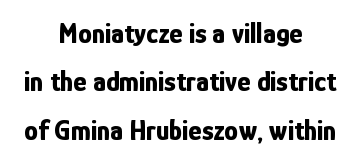
Quick note: underline off. The face used here has the dense, thick strokes of a bold. The axis of the letterforms is exactly vertical. Caption: multi-line text, centered on the measure. How are the letters spaced? Ordinarily, with no added tracking.
